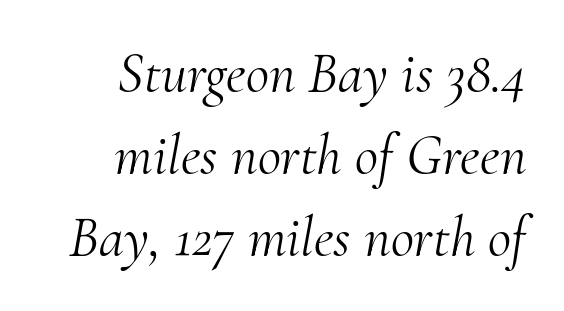
Q: Is the text bold? A: No.
Q: Is the text italic (slanted)? A: Yes, it leans right by about 10 degrees.
Q: Is the typeface a serif or a sans-serif typeface? A: Serif.
Q: Is the text underlined? A: No.
Q: How is the paragraph aligned? A: Right-aligned.
Q: Is the spacing between letters normal or unusually wide? A: Normal.
Q: Is the spacing between lines tight, normal or loose? A: Normal.
Q: Width (condensed, normal, or wide)? A: Normal.
Q: Stroke contrast? A: Medium.
Q: x-height? A: Small.
Q: Monospaced? A: No.
